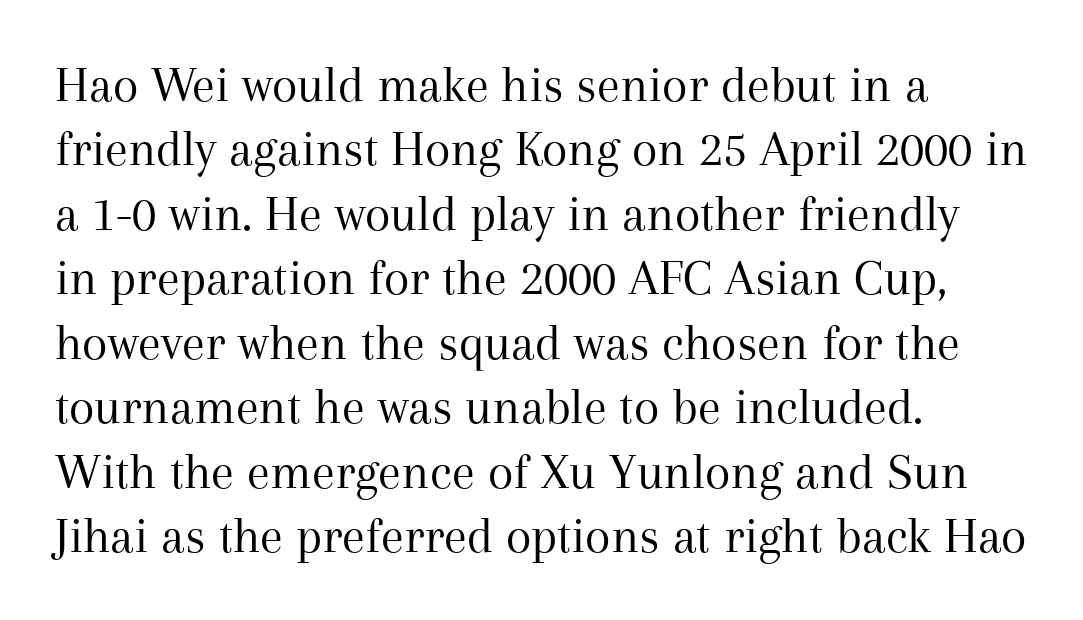
In terms of letterspacing, this is plain default setting. Stems and bowls with no extra thickness — not bold. Character widths vary here, with narrow letters taking less room than wide ones. The text block is weighted toward the left margin, trailing off unevenly rightward.
